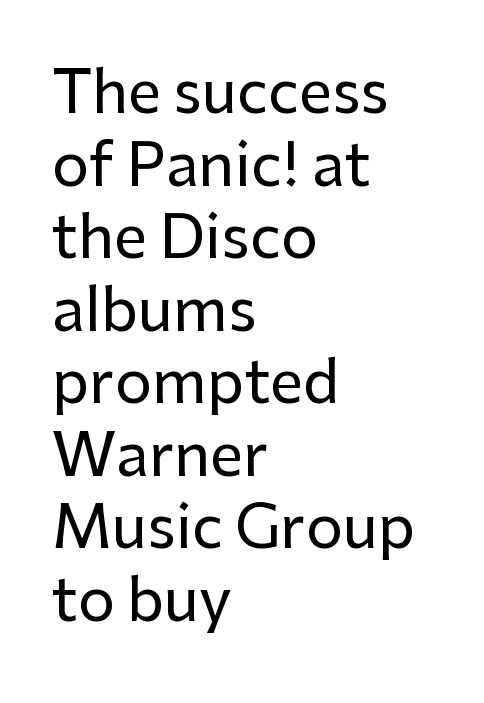
The rendering shows plain stroke endings on the letterforms — a sans-serif design. Every row of glyphs begins at an identical x-position on the left. Do the letters lean? They stand straight. Is the letter spacing exaggerated? No — it looks like the ordinary default. Has an underline been added? It has not. Spacing verdict: proportional, widths tailored to each character.
